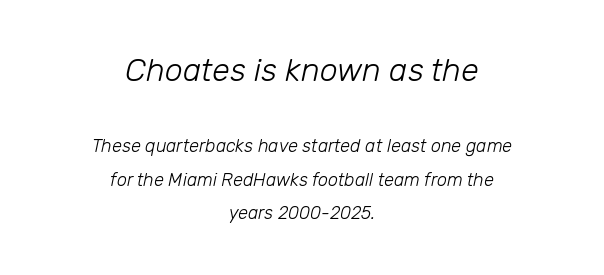
Words appear dense and cohesive because spacing is normal. The strokes are not fattened; the text isn't bold. The lines in this sample share a center point and differ in where they start and stop. Look at the glyph heights: the upper group is clearly the bigger setting.
